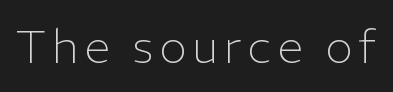
Q: Is the text bold? A: No.
Q: Is the text italic (slanted)? A: No, it is upright.
Q: Is the typeface a serif or a sans-serif typeface? A: Sans-serif.
Q: Is the text underlined? A: No.
Q: Width (condensed, normal, or wide)? A: Normal.
Q: Stroke contrast? A: Low.
Q: x-height? A: Medium.
Q: Monospaced? A: No.
